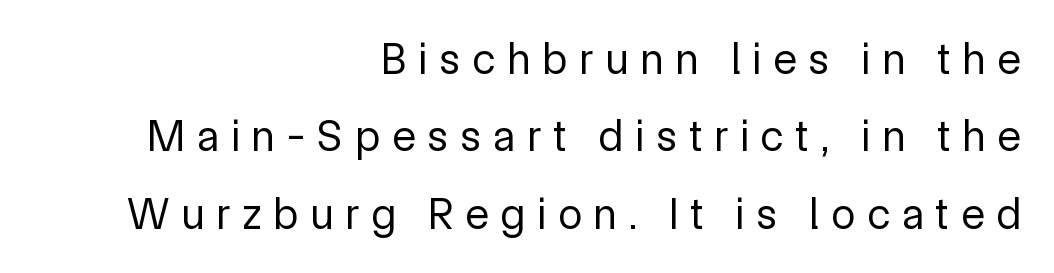
The image shows 44 px regular-weight sans-serif type, upright; set right-aligned, line spacing 1.76x, unusually wide letter spacing (+0.27 em), not underlined; a medium x-height.
